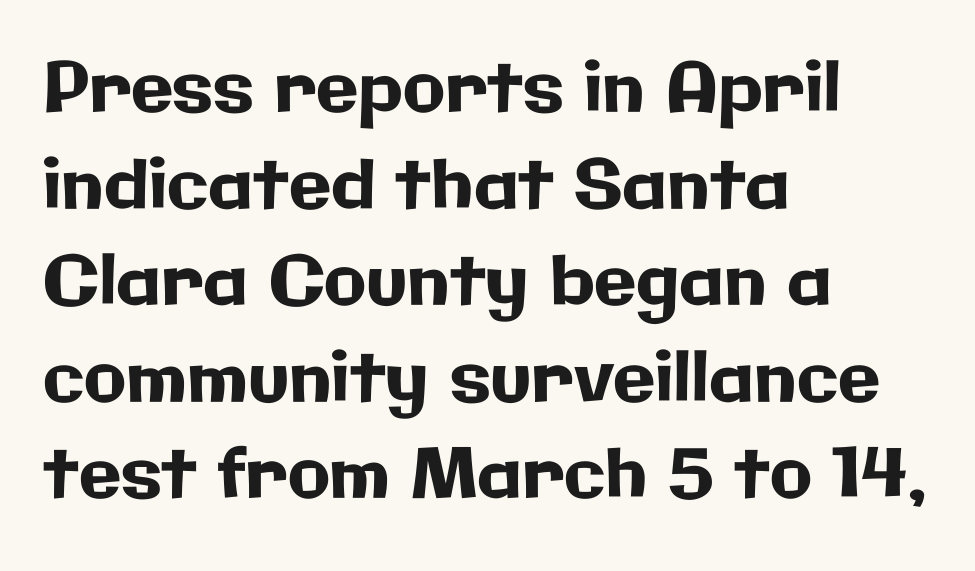
Leftover space on each line is placed entirely after the last word. This rendering features lettering with no underline. The rendering uses a moderate line-height, typical for paragraphs. The letters advance in unequal steps, a hallmark of proportional type. The typography opts for an upright posture over an oblique one. You can tell from the bare stems that sans-serif type was used.
